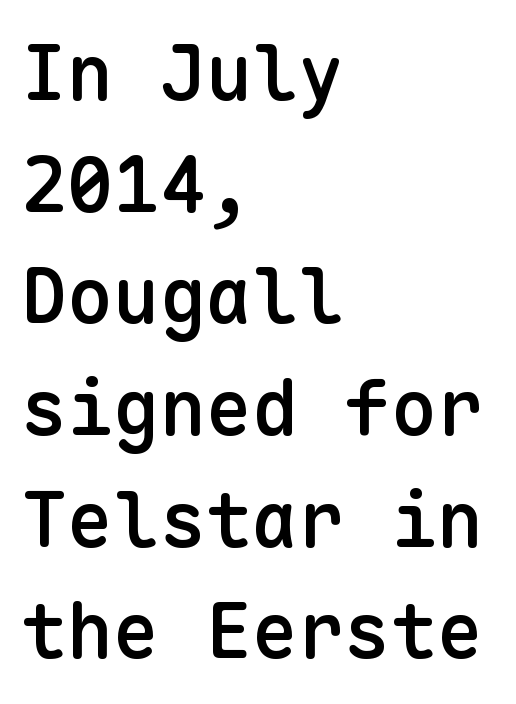
Q: Is the text bold? A: Semi-bold.
Q: Is the text italic (slanted)? A: No, it is upright.
Q: Is the typeface a serif or a sans-serif typeface? A: Sans-serif.
Q: Is the text underlined? A: No.
Q: How is the paragraph aligned? A: Left-aligned.
Q: Is the spacing between letters normal or unusually wide? A: Normal.
Q: Is the spacing between lines tight, normal or loose? A: Normal.
Q: Width (condensed, normal, or wide)? A: Normal.
Q: Stroke contrast? A: Low.
Q: x-height? A: Medium.
Q: Monospaced? A: Yes.
